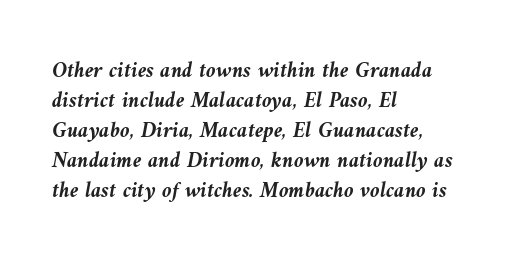
The image shows 22 px bold type, italic (leaning left); set left-aligned, normal line spacing (1.36x), normal letter spacing, not underlined.
